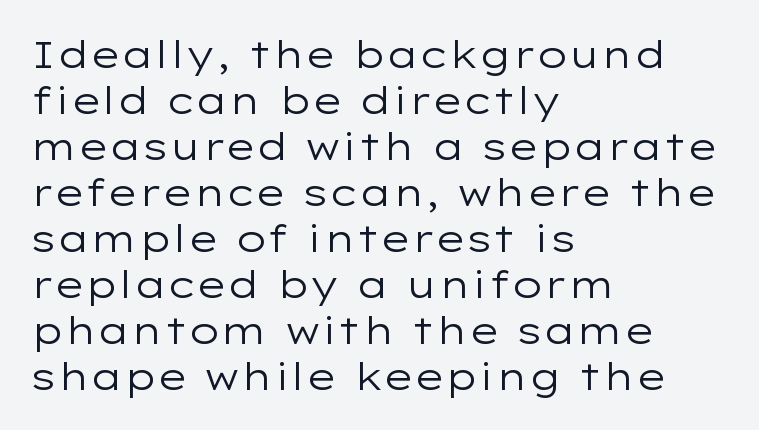
Q: Is the text bold? A: No.
Q: Is the text italic (slanted)? A: No, it is upright.
Q: Is the typeface a serif or a sans-serif typeface? A: Sans-serif.
Q: Is the text underlined? A: No.
Q: How is the paragraph aligned? A: Left-aligned.
Q: Is the spacing between letters normal or unusually wide? A: Normal.
Q: Width (condensed, normal, or wide)? A: Wide.
Q: Stroke contrast? A: Low.
Q: x-height? A: Medium.
Q: Monospaced? A: No.
